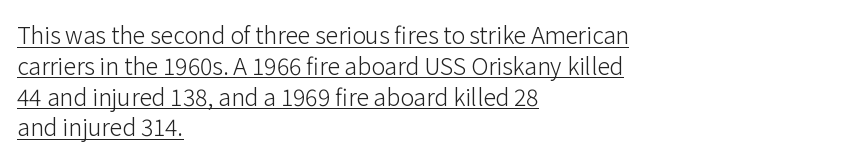
Q: Is the text bold? A: No.
Q: Is the text italic (slanted)? A: No, it is upright.
Q: Is the text underlined? A: Yes.
Q: How is the paragraph aligned? A: Left-aligned.
Q: Is the spacing between letters normal or unusually wide? A: Normal.
Q: Is the spacing between lines tight, normal or loose? A: Normal.
